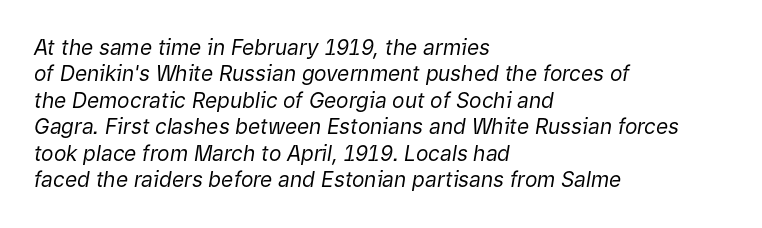
The passage shown stacks its lines at a standard gap. The foot of each line stays bare and open. Unbolded letterforms with no extra heft. Looking at the ascenders, they clearly lean. Which margin do the lines hug? The left one — the right edge is uneven.
